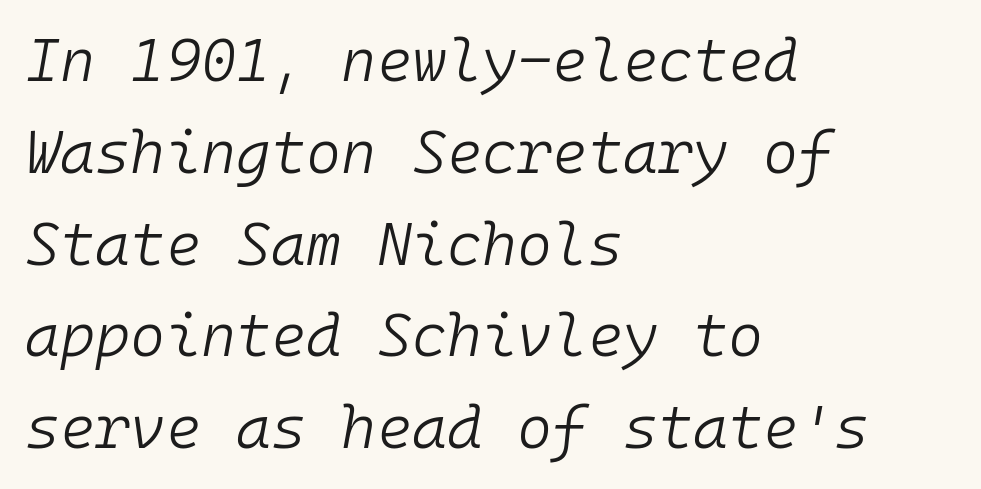
The typeface has the unassuming heft of standard copy or less. The rows are spaced the way most documents space them. The face used here has a pronounced slope to its letters. The compositor pushed each line to the left boundary. How are the letters spaced? Ordinarily, with no added tracking.
